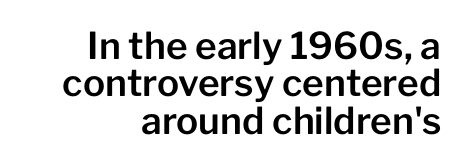
Proportional: the letters do not fall into vertical columns. This sample uses plain, unmodified letter spacing. This is the regular roman posture of the typeface. This rendering uses right alignment, leaving the left contour irregular.
